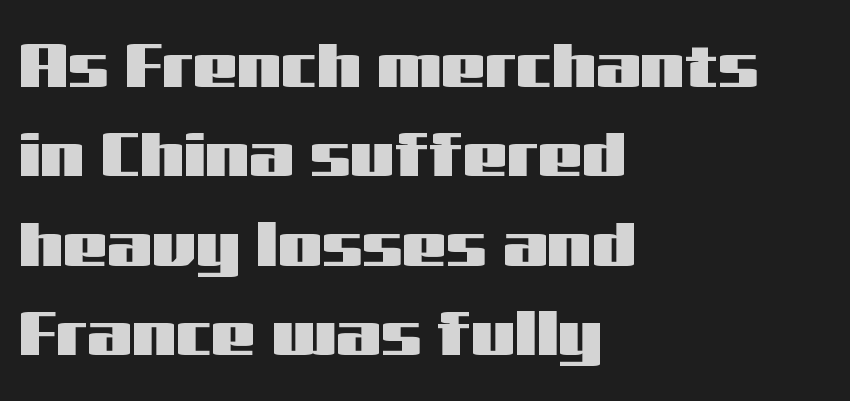
The image shows 63 px wide sans-serif type, upright; set left-aligned, normal line spacing (1.42x), normal letter spacing, not underlined; medium stroke contrast and a medium x-height.
